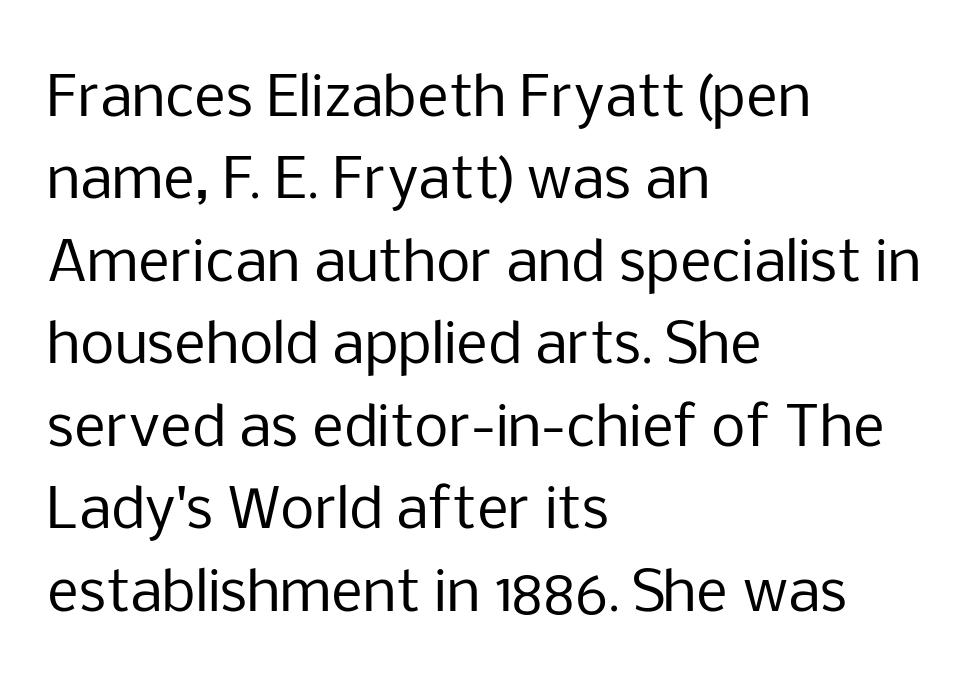
{"serif": "no", "italic": "no", "bold": "no", "weight": "regular", "width": "normal", "stroke_contrast": "low", "x_height": "medium", "monospaced": "no", "underline": "no", "align": "left", "line_spacing": "normal", "line_spacing_ratio": 1.5, "letter_spacing": "normal", "letter_spacing_em": 0.0, "glyph_px": 55}
